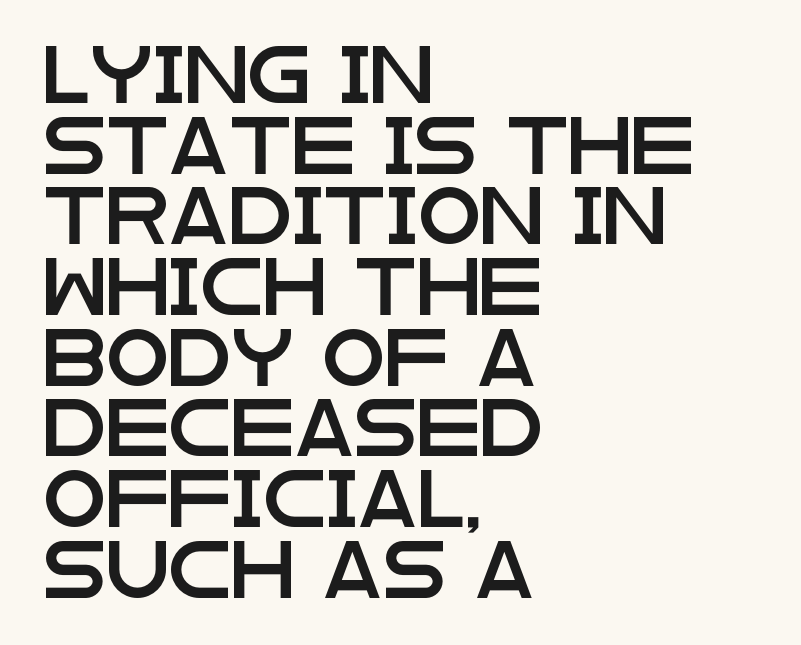
Q: Is the text italic (slanted)? A: No, it is upright.
Q: Is the typeface a serif or a sans-serif typeface? A: Sans-serif.
Q: Is the text underlined? A: No.
Q: How is the paragraph aligned? A: Left-aligned.
Q: Is the spacing between letters normal or unusually wide? A: Normal.
Q: Width (condensed, normal, or wide)? A: Wide.
Q: Stroke contrast? A: Low.
Q: x-height? A: Large.
Q: Monospaced? A: No.
